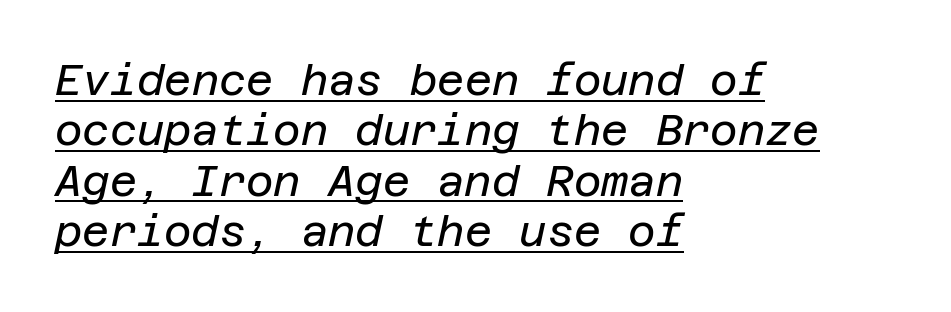
No extra tracking has been applied to these lines. Weight: regular or lighter. Emphasis-style slanted type is in use. The face used here appears with an underline applied. This rendering uses left alignment, leaving the right contour irregular.
